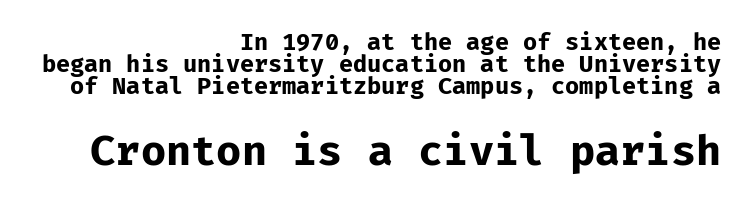
Rule under the text: the space is simply empty. The compositor pushed each line to the right boundary. Students, observe: this is what under-led, compact text looks like. Do the characters align in a grid? Yes, the font is monospaced. Each letter's strokes conclude bluntly, with no projecting serifs.
